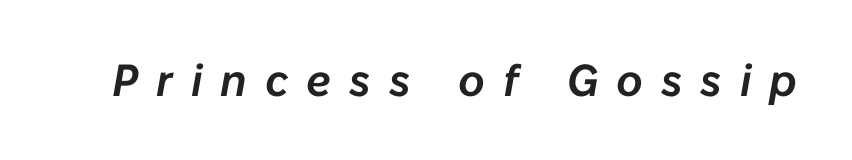
The image shows 45 px text type, italic (leaning right); set unusually wide letter spacing (+0.4 em), not underlined; low stroke contrast and a medium x-height.
